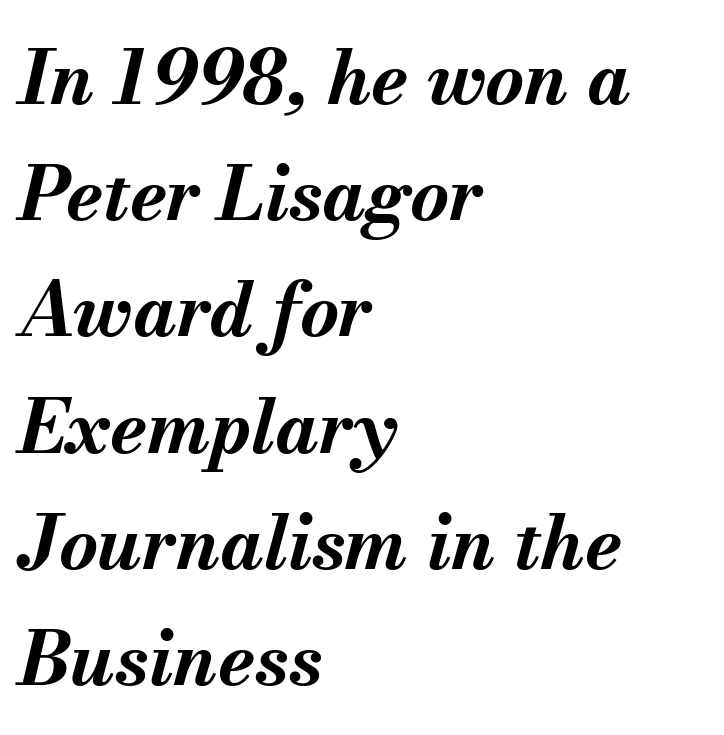
Q: Is the text bold? A: Yes.
Q: Is the text italic (slanted)? A: Yes, it leans right by about 13 degrees.
Q: Is the text underlined? A: No.
Q: How is the paragraph aligned? A: Left-aligned.
Q: Is the spacing between letters normal or unusually wide? A: Normal.
Q: Is the spacing between lines tight, normal or loose? A: Normal.
Q: Width (condensed, normal, or wide)? A: Normal.
Q: Stroke contrast? A: Medium.
Q: x-height? A: Small.
Q: Monospaced? A: No.
